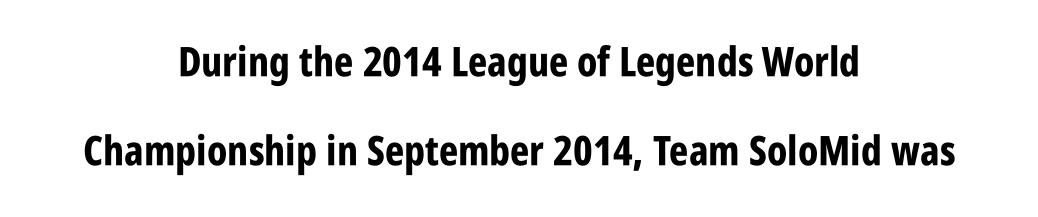
{"serif": "no", "italic": "no", "bold": "yes", "weight": "bold", "width": "condensed", "stroke_contrast": "low", "x_height": "large", "monospaced": "no", "underline": "no", "align": "center", "line_spacing": "loose", "line_spacing_ratio": 2.18, "letter_spacing": "normal", "letter_spacing_em": 0.0, "glyph_px": 41}
